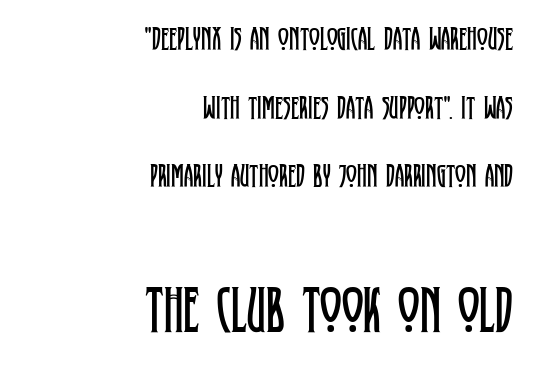
This sample trades compactness for vertical openness between lines. Ink coverage per letter is moderate at most. Is this a sans? No — the strokes have serifs. These lines keep a tight, regular rhythm from letter to letter. Looks like regular typesetting: each glyph gets only the width it needs. Italic: no, the glyphs are upright roman.
